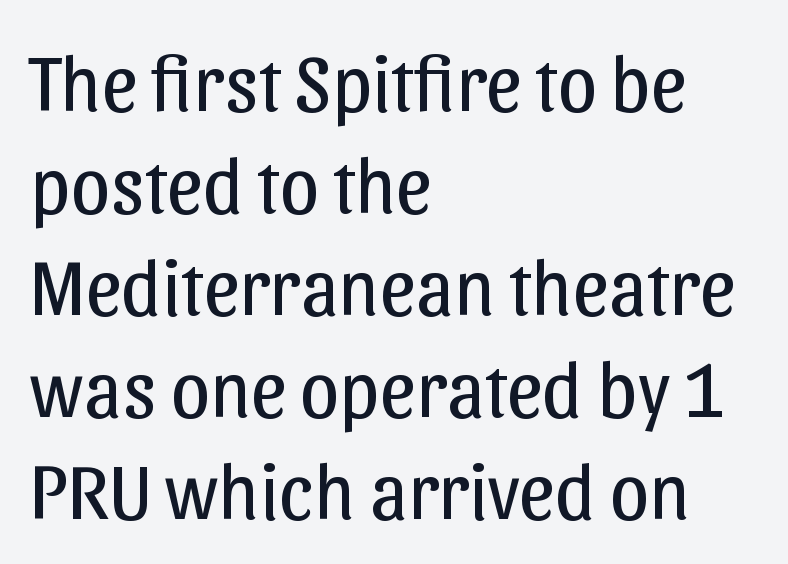
Q: Is the text bold? A: No.
Q: Is the text italic (slanted)? A: No, it is upright.
Q: Is the typeface a serif or a sans-serif typeface? A: Sans-serif.
Q: Is the text underlined? A: No.
Q: How is the paragraph aligned? A: Left-aligned.
Q: Is the spacing between letters normal or unusually wide? A: Normal.
Q: Is the spacing between lines tight, normal or loose? A: Normal.
Q: Width (condensed, normal, or wide)? A: Normal.
Q: Stroke contrast? A: Low.
Q: x-height? A: Medium.
Q: Monospaced? A: No.
